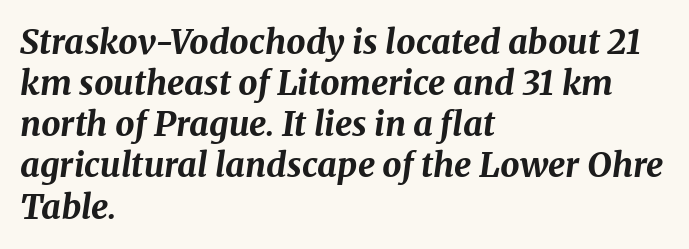
The image shows 34 px bold type, italic (leaning right); set left-aligned, line spacing 1.21x, normal letter spacing, not underlined; medium stroke contrast and a medium x-height.
